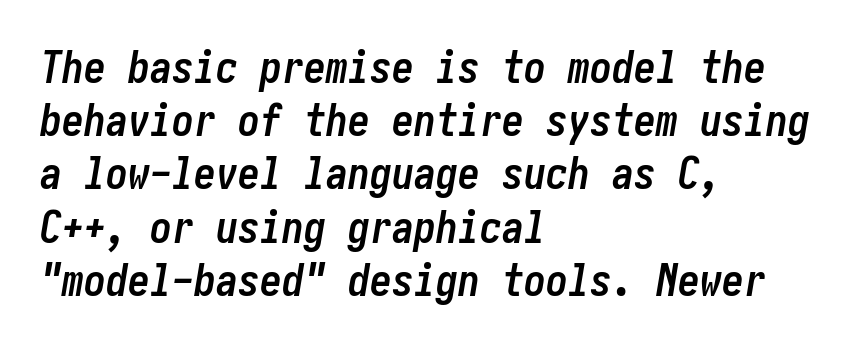
Designer's note — italics engaged. Caption: standard tracking, unaltered. The rag falls on the right side of this text block. No word sits above an underline.
